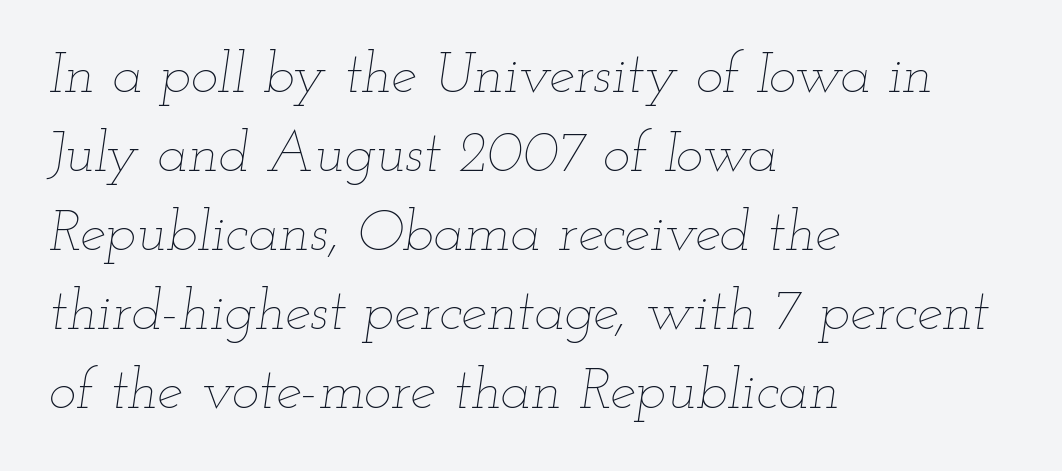
The image shows 58 px thin, wide type, italic (leaning right); set left-aligned, normal line spacing (1.36x), normal letter spacing, not underlined; low stroke contrast and a small x-height.
